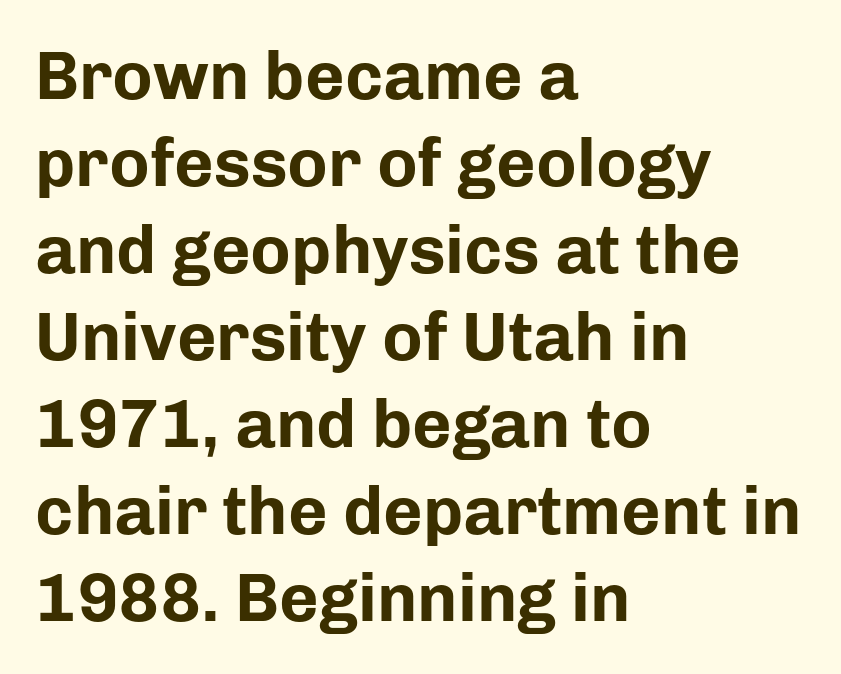
Q: Is the text bold? A: Yes.
Q: Is the text italic (slanted)? A: No, it is upright.
Q: Is the typeface a serif or a sans-serif typeface? A: Sans-serif.
Q: Is the text underlined? A: No.
Q: How is the paragraph aligned? A: Left-aligned.
Q: Is the spacing between letters normal or unusually wide? A: Normal.
Q: Is the spacing between lines tight, normal or loose? A: Normal.
Q: Width (condensed, normal, or wide)? A: Normal.
Q: Stroke contrast? A: Low.
Q: x-height? A: Medium.
Q: Monospaced? A: No.
